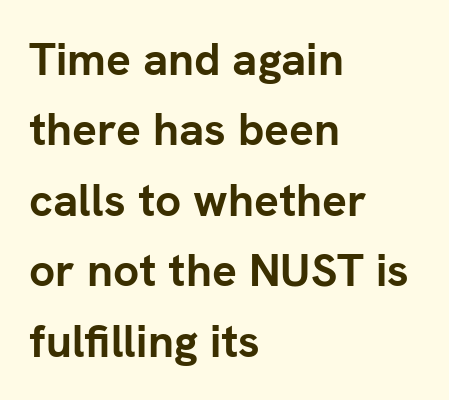
The image shows 46 px semibold sans-serif type, upright; set left-aligned, normal line spacing (1.53x), normal letter spacing, not underlined; low stroke contrast and a medium x-height.
